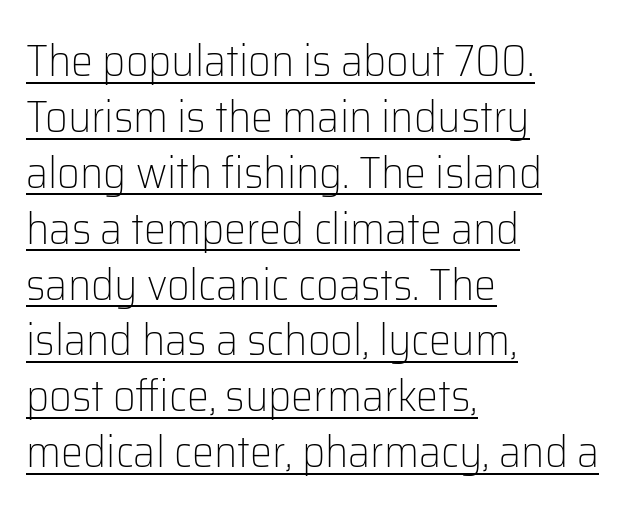
Q: Is the text bold? A: No.
Q: Is the text italic (slanted)? A: No, it is upright.
Q: Is the typeface a serif or a sans-serif typeface? A: Sans-serif.
Q: Is the text underlined? A: Yes.
Q: How is the paragraph aligned? A: Left-aligned.
Q: Is the spacing between letters normal or unusually wide? A: Normal.
Q: Is the spacing between lines tight, normal or loose? A: Normal.
Q: Width (condensed, normal, or wide)? A: Normal.
Q: Stroke contrast? A: Low.
Q: x-height? A: Medium.
Q: Monospaced? A: No.
